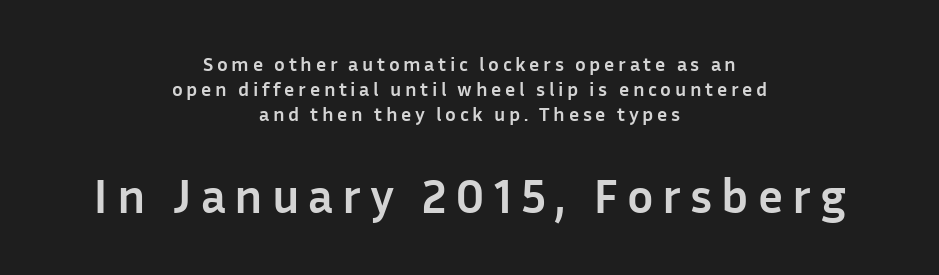
Each letter keeps its own natural width here, so spacing adapts to shape. Designer's note — italics off, roman on. The designer went with a sans here, leaving each stem footless. Every letter is thick-stroked: bold, no question. The face used here appears at its bigger size in the lower chunk. Leftover space on each line is divided equally before and after the words.
